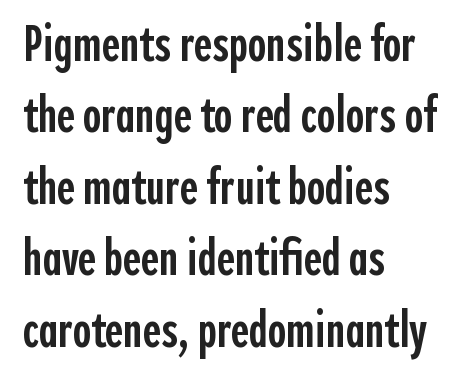
Q: Is the text bold? A: Semi-bold.
Q: Is the text italic (slanted)? A: No, it is upright.
Q: Is the typeface a serif or a sans-serif typeface? A: Sans-serif.
Q: Is the text underlined? A: No.
Q: How is the paragraph aligned? A: Left-aligned.
Q: Is the spacing between letters normal or unusually wide? A: Normal.
Q: Is the spacing between lines tight, normal or loose? A: Normal.
Q: Width (condensed, normal, or wide)? A: Condensed.
Q: x-height? A: Medium.
Q: Monospaced? A: No.
